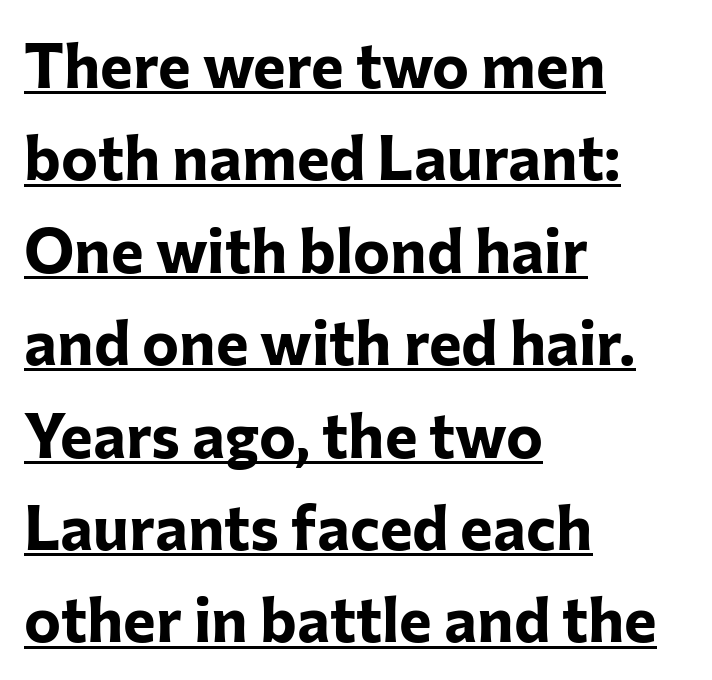
Q: Is the text bold? A: Yes.
Q: Is the text italic (slanted)? A: No, it is upright.
Q: Is the typeface a serif or a sans-serif typeface? A: Sans-serif.
Q: Is the text underlined? A: Yes.
Q: How is the paragraph aligned? A: Left-aligned.
Q: Is the spacing between letters normal or unusually wide? A: Normal.
Q: Is the spacing between lines tight, normal or loose? A: Normal.
Q: Width (condensed, normal, or wide)? A: Normal.
Q: Stroke contrast? A: Low.
Q: x-height? A: Medium.
Q: Monospaced? A: No.
